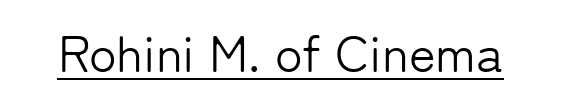
The image shows 51 px light sans-serif type, upright; set normal letter spacing, underlined; low stroke contrast and a medium x-height.
